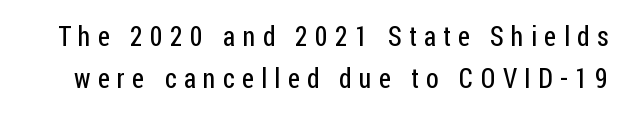
Q: Is the text bold? A: No.
Q: Is the text italic (slanted)? A: No, it is upright.
Q: Is the text underlined? A: No.
Q: Is the spacing between letters normal or unusually wide? A: Unusually wide.
Q: Is the spacing between lines tight, normal or loose? A: Normal.
